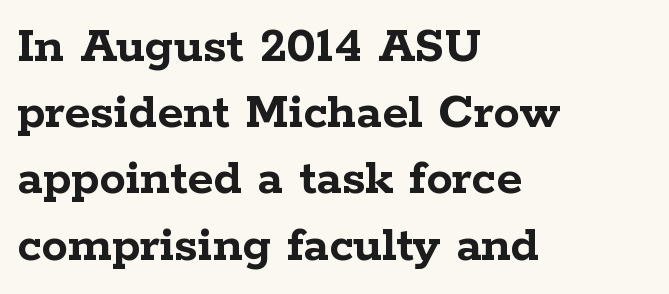
Leftover space on each line is placed entirely after the last word. A roman cut, with each character standing at attention. Successive baselines arrive at the customary interval. These words are printed bold, with thick strokes throughout. The words here are not underlined. There is no visible air inserted between adjacent glyphs.
